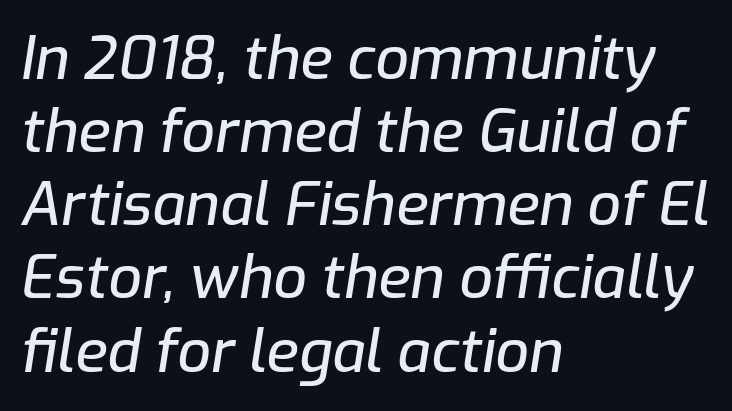
{"italic": "yes", "lean": "right", "slant_degrees": 9, "width": "normal", "stroke_contrast": "low", "x_height": "medium", "monospaced": "no", "underline": "no", "align": "left", "line_spacing_ratio": 1.24, "letter_spacing": "normal", "letter_spacing_em": 0.0, "glyph_px": 59}
